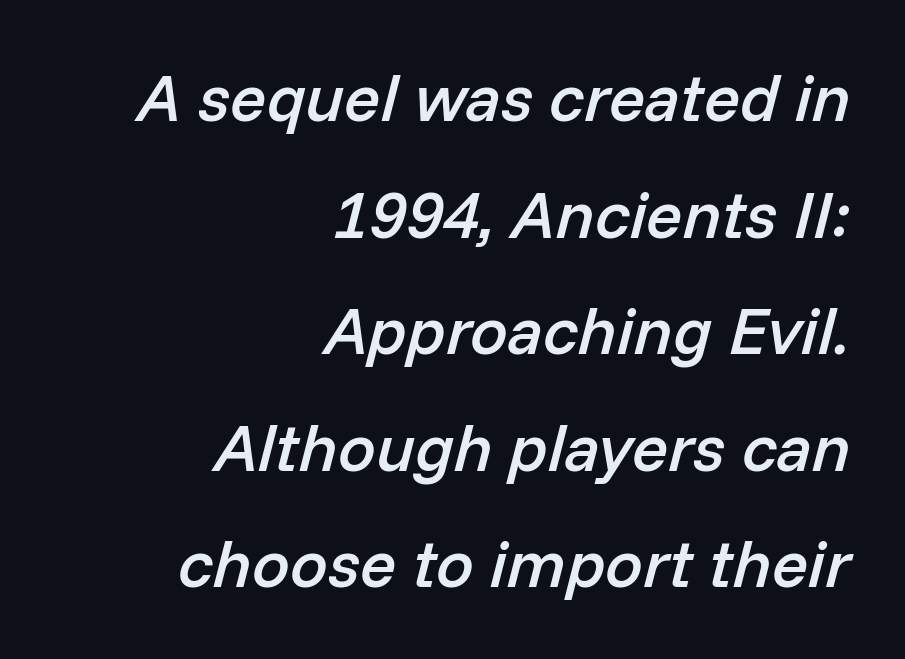
Q: Is the text bold? A: Semi-bold.
Q: Is the text italic (slanted)? A: Yes, it leans right by about 14 degrees.
Q: Is the text underlined? A: No.
Q: How is the paragraph aligned? A: Right-aligned.
Q: Is the spacing between letters normal or unusually wide? A: Normal.
Q: Width (condensed, normal, or wide)? A: Normal.
Q: Stroke contrast? A: Low.
Q: x-height? A: Medium.
Q: Monospaced? A: No.
